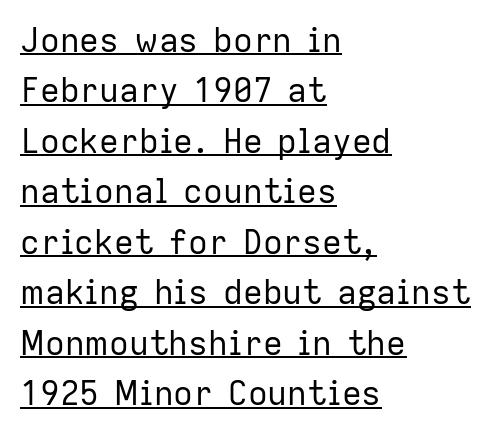
Q: Is the text bold? A: No.
Q: Is the text italic (slanted)? A: No, it is upright.
Q: Is the typeface a serif or a sans-serif typeface? A: Sans-serif.
Q: Is the text underlined? A: Yes.
Q: How is the paragraph aligned? A: Left-aligned.
Q: Is the spacing between letters normal or unusually wide? A: Normal.
Q: Is the spacing between lines tight, normal or loose? A: Normal.
Q: Width (condensed, normal, or wide)? A: Normal.
Q: Stroke contrast? A: Low.
Q: x-height? A: Medium.
Q: Monospaced? A: No.
